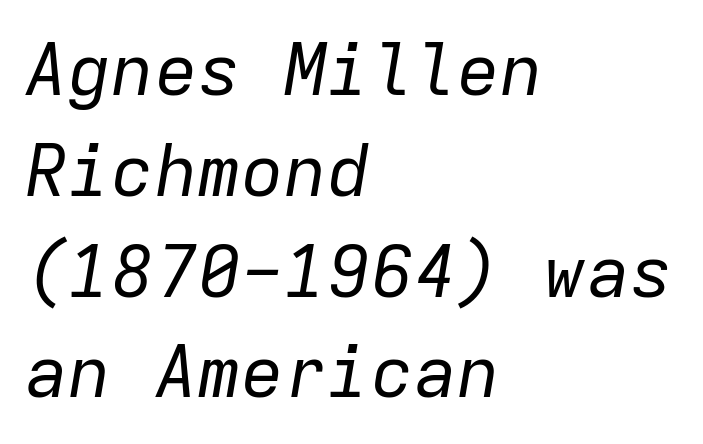
{"italic": "yes", "lean": "right", "slant_degrees": 9, "bold": "no", "weight": "regular", "width": "normal", "stroke_contrast": "low", "x_height": "medium", "monospaced": "yes", "underline": "no", "align": "left", "line_spacing": "normal", "line_spacing_ratio": 1.4, "letter_spacing": "normal", "letter_spacing_em": 0.0, "glyph_px": 72}
